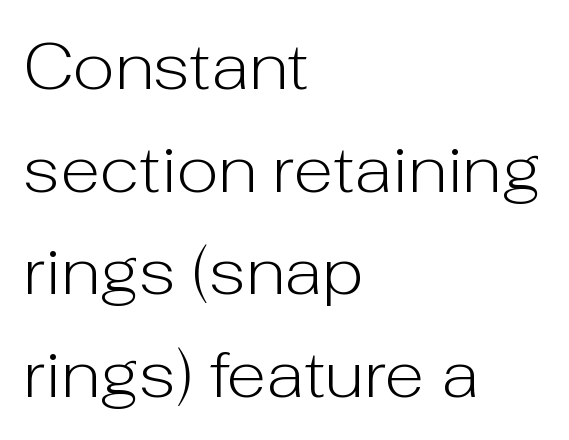
Q: Is the text bold? A: No.
Q: Is the text italic (slanted)? A: No, it is upright.
Q: Is the typeface a serif or a sans-serif typeface? A: Sans-serif.
Q: Is the text underlined? A: No.
Q: How is the paragraph aligned? A: Left-aligned.
Q: Is the spacing between letters normal or unusually wide? A: Normal.
Q: Is the spacing between lines tight, normal or loose? A: Normal.
Q: Width (condensed, normal, or wide)? A: Normal.
Q: Stroke contrast? A: Low.
Q: x-height? A: Medium.
Q: Monospaced? A: No.
